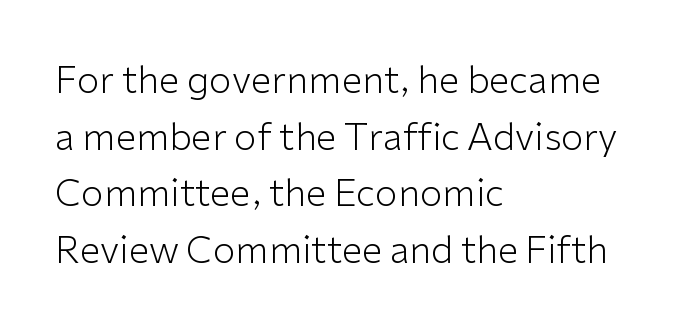
{"serif": "no", "italic": "no", "bold": "no", "weight": "light", "width": "normal", "stroke_contrast": "low", "x_height": "medium", "monospaced": "no", "underline": "no", "align": "left", "line_spacing": "normal", "line_spacing_ratio": 1.53, "letter_spacing": "normal", "letter_spacing_em": 0.0, "glyph_px": 37}
